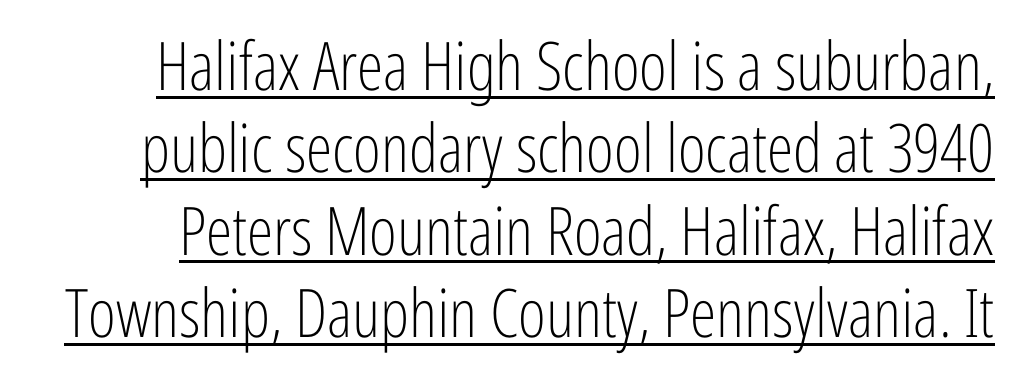
The image shows 67 px light, condensed sans-serif type, upright; set line spacing 1.23x, normal letter spacing, underlined; low stroke contrast and a medium x-height.
